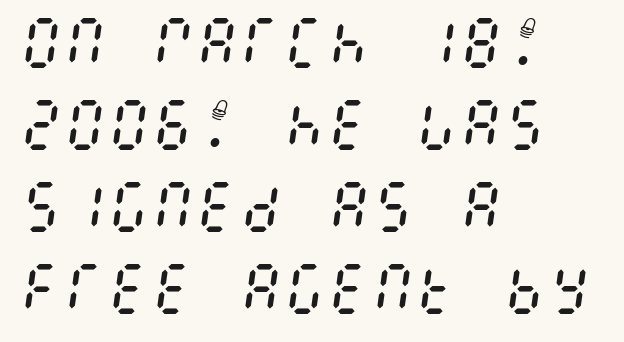
These lines keep a tight, regular rhythm from letter to letter. Each new line begins a customary step beneath the previous one. Compared with ordinary roman type, these characters are visibly tilted. Each row of text sits above clean, open space. The face looks like a standard text weight, possibly lighter. Line beginnings align vertically; line endings do not.
